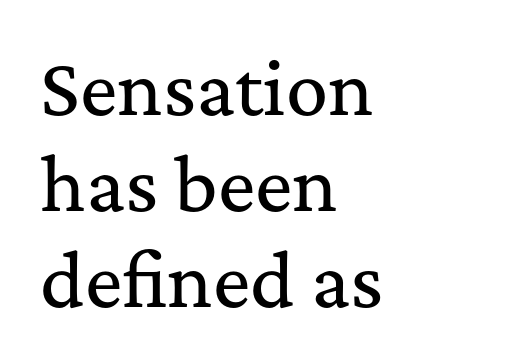
The image shows 70 px serif type, upright; set left-aligned, normal line spacing (1.37x), normal letter spacing, not underlined; medium stroke contrast and a medium x-height.
